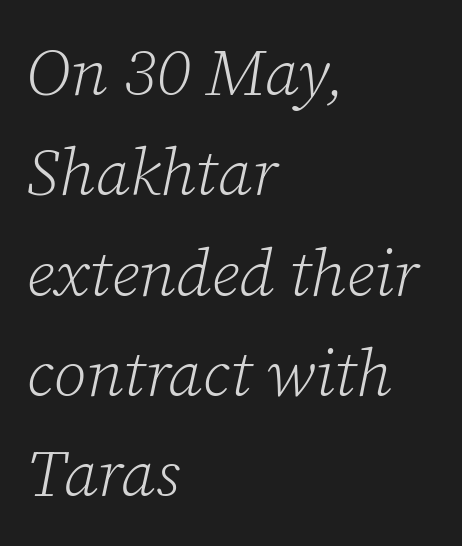
Letterform terminals end in serifs throughout the passage. Nothing heavy about these letters — not bold at all. Reading down the block, your eye returns to a fixed left position each line. The area under the type is left untouched.
